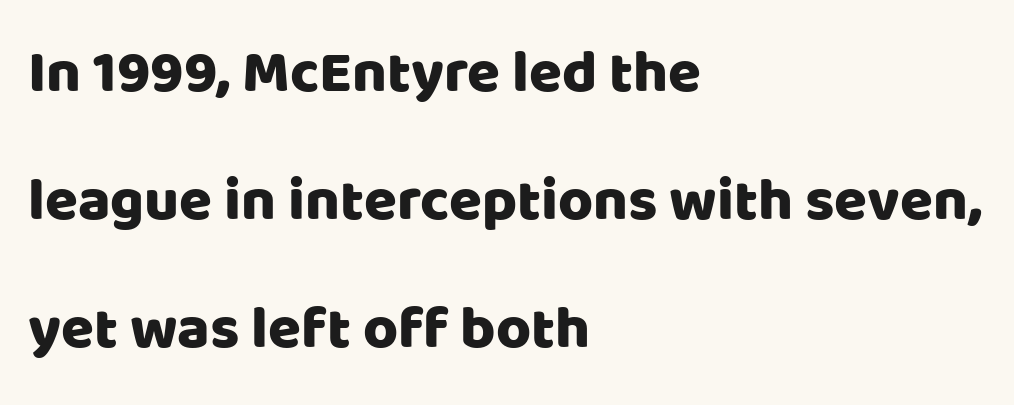
{"serif": "no", "italic": "no", "width": "normal", "stroke_contrast": "low", "x_height": "large", "monospaced": "no", "underline": "no", "align": "left", "line_spacing": "loose", "line_spacing_ratio": 2.13, "letter_spacing": "normal", "letter_spacing_em": 0.0, "glyph_px": 60}
